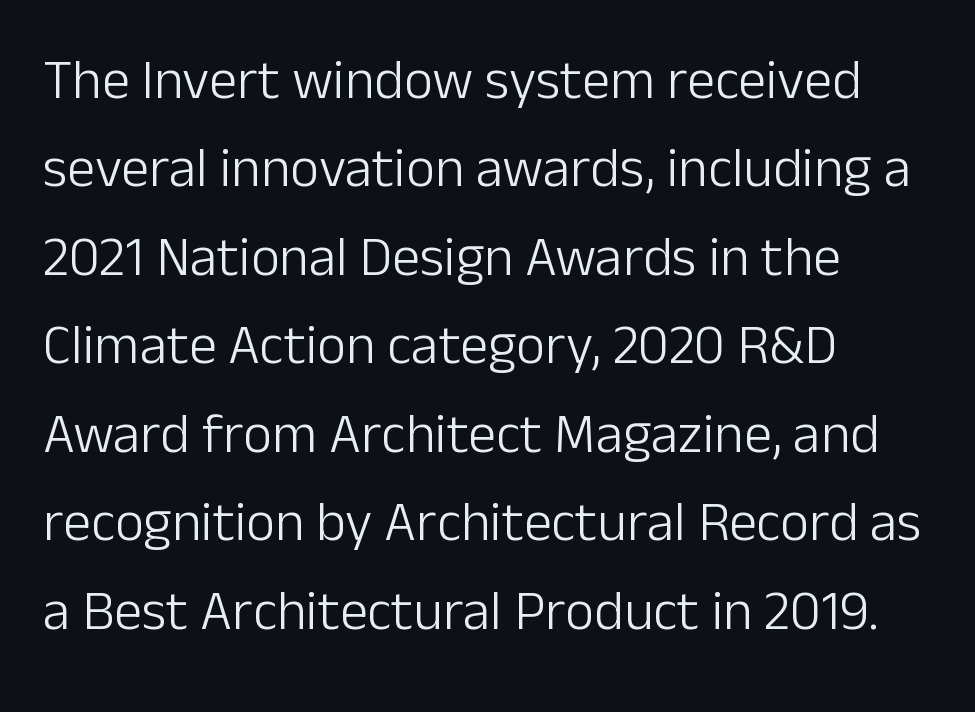
The image shows 56 px light sans-serif type, upright; set left-aligned, normal line spacing (1.58x), normal letter spacing, not underlined; low stroke contrast and a medium x-height.
